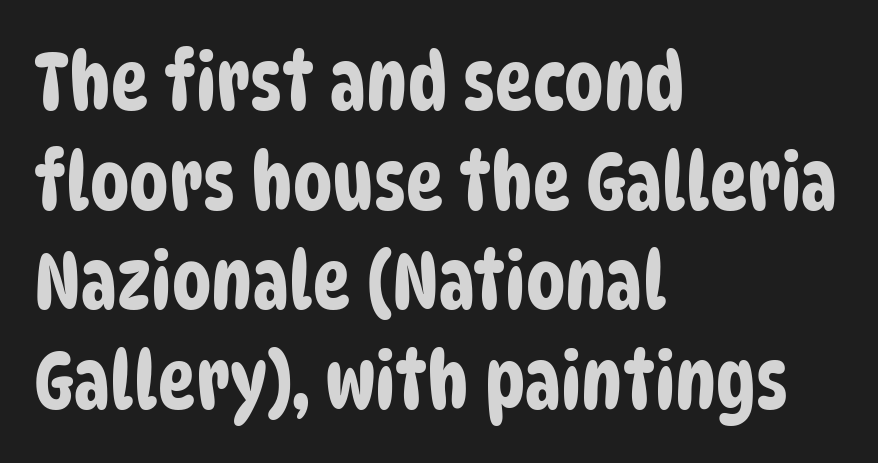
Q: Is the typeface a serif or a sans-serif typeface? A: Sans-serif.
Q: Is the text underlined? A: No.
Q: How is the paragraph aligned? A: Left-aligned.
Q: Is the spacing between letters normal or unusually wide? A: Normal.
Q: Is the spacing between lines tight, normal or loose? A: Normal.
Q: Width (condensed, normal, or wide)? A: Condensed.
Q: Stroke contrast? A: Low.
Q: x-height? A: Large.
Q: Monospaced? A: No.
